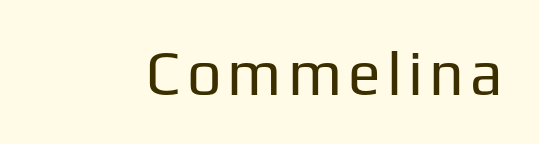
{"serif": "no", "italic": "no", "bold": "no", "weight": "regular", "width": "normal", "stroke_contrast": "low", "x_height": "medium", "monospaced": "no", "underline": "no", "glyph_px": 61}
